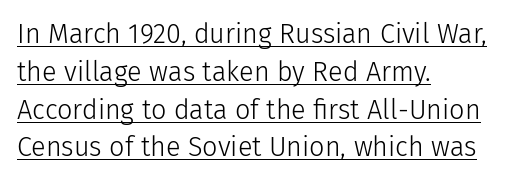
Q: Is the text bold? A: No.
Q: Is the text italic (slanted)? A: No, it is upright.
Q: Is the text underlined? A: Yes.
Q: How is the paragraph aligned? A: Left-aligned.
Q: Is the spacing between letters normal or unusually wide? A: Normal.
Q: Is the spacing between lines tight, normal or loose? A: Normal.
